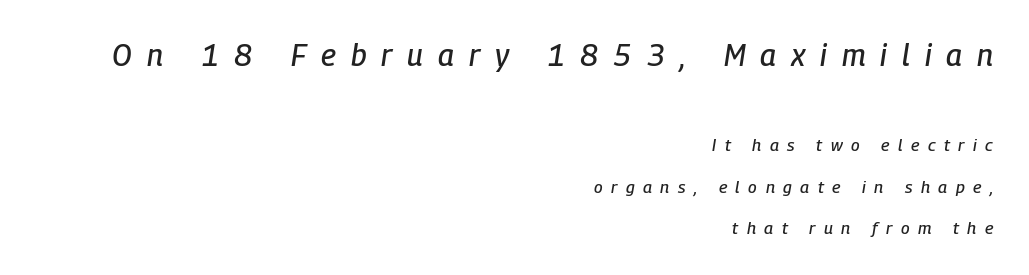
Q: Is the text italic (slanted)? A: Yes, it leans right by about 9 degrees.
Q: Is the text underlined? A: No.
Q: How is the paragraph aligned? A: Right-aligned.
Q: Is the spacing between letters normal or unusually wide? A: Unusually wide.
Q: Is the spacing between lines tight, normal or loose? A: Loose.
Q: Which block of text is set in a larger size, the first (top) or the second (bottom)? A: The first (top) one.
Q: Width (condensed, normal, or wide)? A: Condensed.
Q: Stroke contrast? A: Low.
Q: x-height? A: Medium.
Q: Monospaced? A: No.
